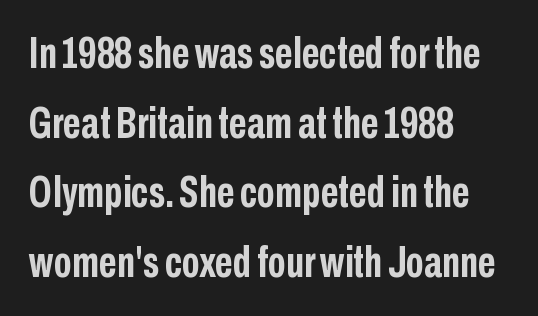
The image shows 44 px semibold, condensed sans-serif type, upright; set left-aligned, normal line spacing (1.58x), normal letter spacing, not underlined; low stroke contrast and a medium x-height.
